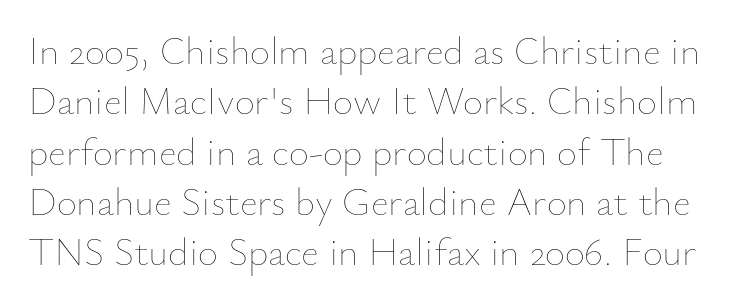
Standard letterfit; no display-style spreading of the glyphs. Quick note: not italic, upright. Ink coverage per letter is moderate at most. The rendering uses natural spacing where letterforms have individual widths. Interline gaps are of average width in this sample.
